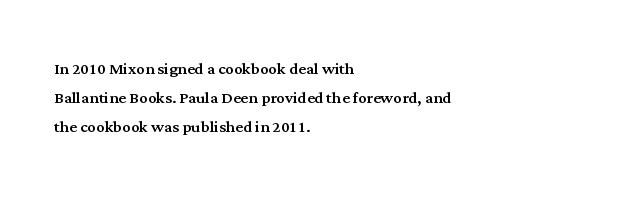
Q: Is the text italic (slanted)? A: No, it is upright.
Q: Is the text underlined? A: No.
Q: How is the paragraph aligned? A: Left-aligned.
Q: Is the spacing between letters normal or unusually wide? A: Normal.
Q: Is the spacing between lines tight, normal or loose? A: Normal.
